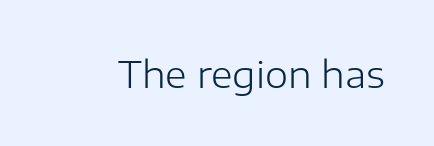
Q: Is the text bold? A: No.
Q: Is the text italic (slanted)? A: No, it is upright.
Q: Is the typeface a serif or a sans-serif typeface? A: Sans-serif.
Q: Is the text underlined? A: No.
Q: Is the spacing between letters normal or unusually wide? A: Normal.
Q: Width (condensed, normal, or wide)? A: Normal.
Q: Stroke contrast? A: Low.
Q: x-height? A: Medium.
Q: Monospaced? A: No.
